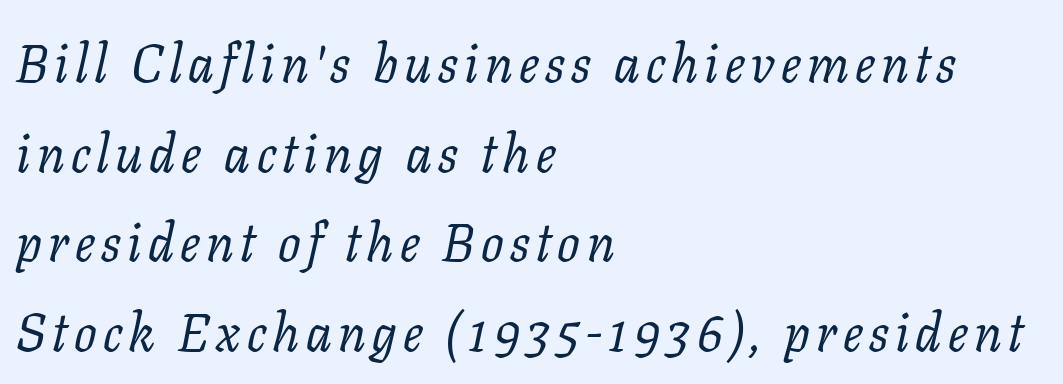
The face looks like a standard text weight, possibly lighter. The designer left line spacing at the default. Every row of glyphs begins at an identical x-position on the left. Quick note: italic. Underlining? Definitely not there.
